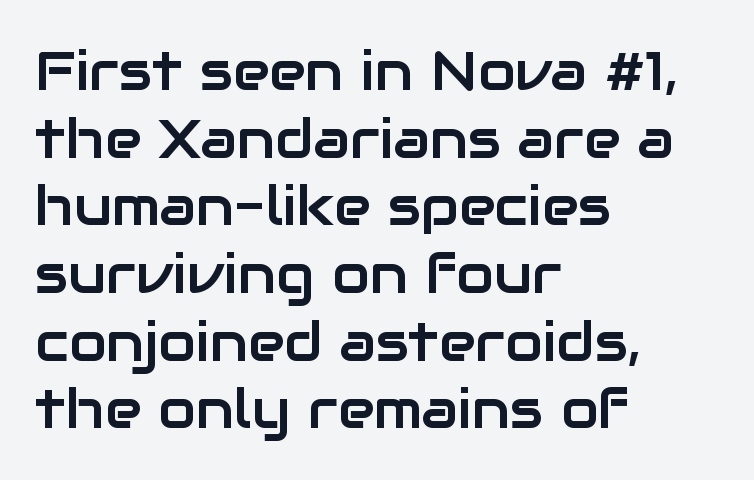
Q: Is the text italic (slanted)? A: No, it is upright.
Q: Is the typeface a serif or a sans-serif typeface? A: Sans-serif.
Q: Is the text underlined? A: No.
Q: How is the paragraph aligned? A: Left-aligned.
Q: Is the spacing between letters normal or unusually wide? A: Normal.
Q: Width (condensed, normal, or wide)? A: Normal.
Q: Stroke contrast? A: Low.
Q: x-height? A: Medium.
Q: Monospaced? A: No.
